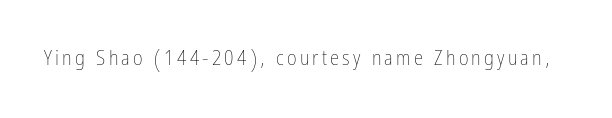
{"italic": "no", "bold": "no", "underline": "no", "glyph_px": 21}
